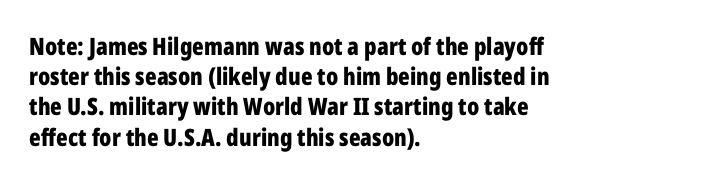
The ragged edge is on the right, which tells us the setting is flush left. The space beneath each line is pristine and unruled. This rendering leaves character spacing at its baseline value. The passage shown stacks its lines at a standard gap. Italic? Not at all — the glyphs are vertical. Emphasis by weight is at full strength: bold.
